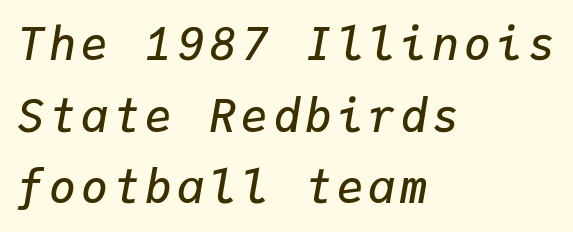
Q: Is the text bold? A: Semi-bold.
Q: Is the text italic (slanted)? A: Yes, it leans right by about 9 degrees.
Q: Is the text underlined? A: No.
Q: How is the paragraph aligned? A: Left-aligned.
Q: Is the spacing between lines tight, normal or loose? A: Normal.
Q: Width (condensed, normal, or wide)? A: Normal.
Q: Stroke contrast? A: Low.
Q: x-height? A: Medium.
Q: Monospaced? A: Yes.
